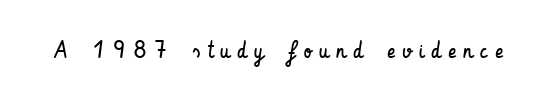
The space directly below the letters is spotless. The letters are spread apart with noticeably loose tracking. Upright lettering throughout. A light-to-regular cut is what we see here.
